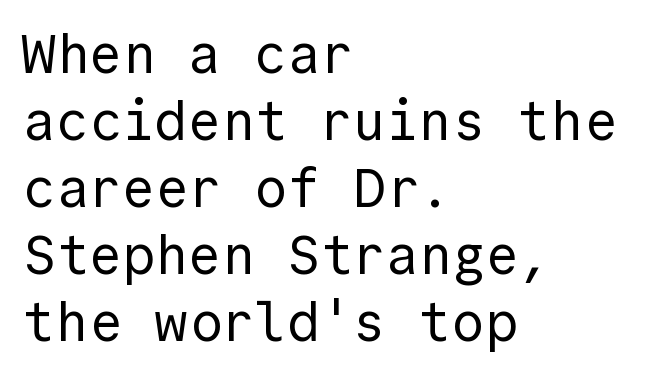
The image shows 55 px regular-weight sans-serif type, upright, monospaced; set left-aligned, line spacing 1.22x, normal letter spacing, not underlined; a medium x-height.
